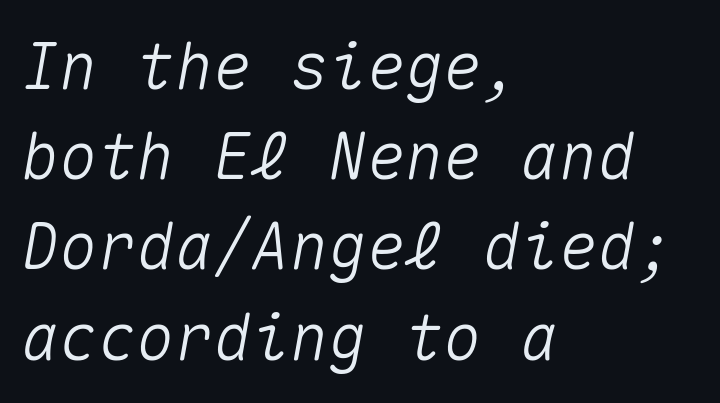
{"italic": "yes", "lean": "right", "slant_degrees": 10, "width": "normal", "stroke_contrast": "medium", "x_height": "medium", "monospaced": "yes", "underline": "no", "align": "left", "line_spacing": "normal", "line_spacing_ratio": 1.41, "letter_spacing": "normal", "letter_spacing_em": 0.0, "glyph_px": 64}
